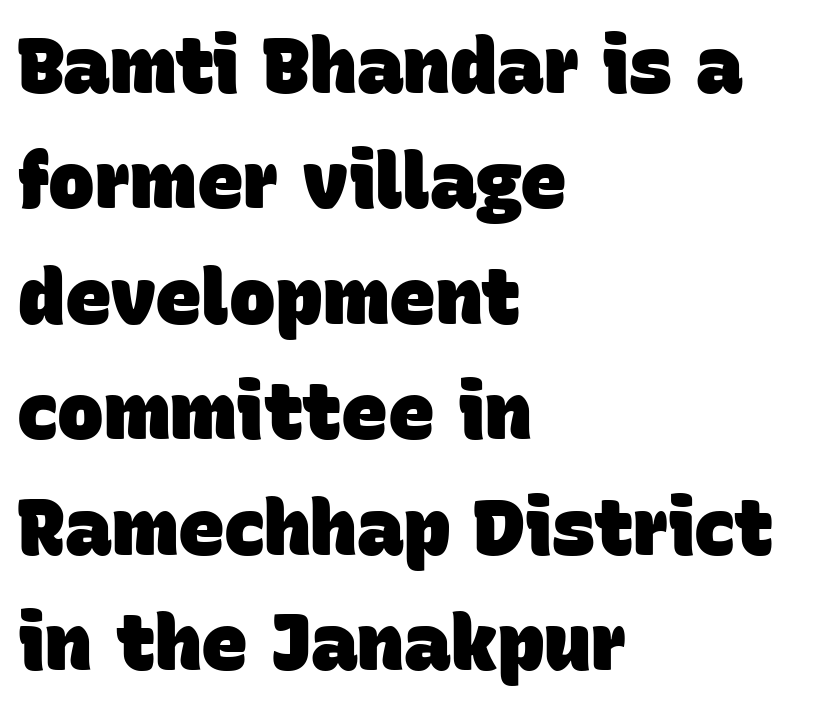
The image shows 78 px heavy sans-serif type; set left-aligned, normal line spacing (1.48x), normal letter spacing, not underlined; low stroke contrast and a large x-height.
